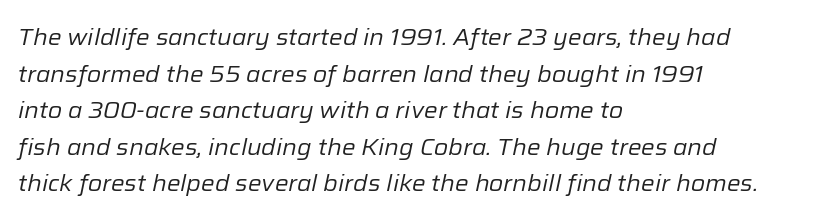
The image shows 23 px text type, italic (leaning right); set left-aligned, normal line spacing (1.59x), normal letter spacing, not underlined.
